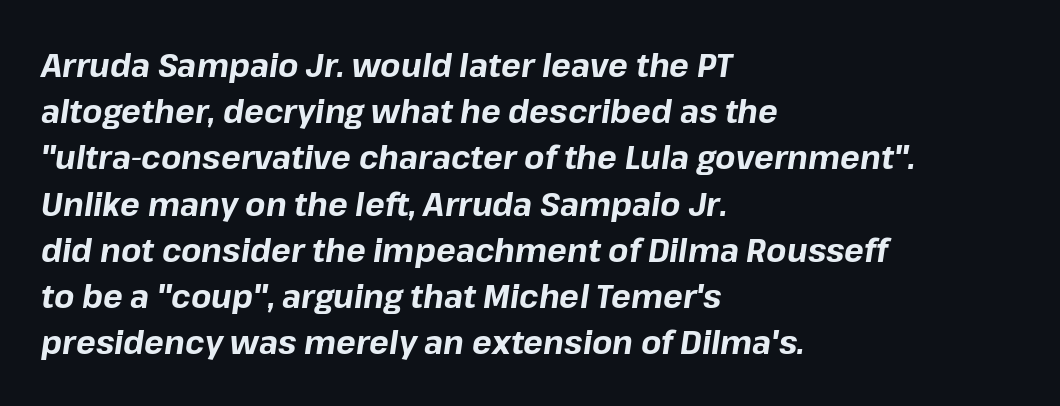
Descender tails drop into unmarked territory. Thick stems and heavy bowls — unmistakably bold. The face used here is rendered with its standard letterfit. Is the type slanted? Yes — the strokes lean at a clear angle. Horizontal alignment here is leftward, the default for most running prose. Does the leading feel generous? No, just average.
